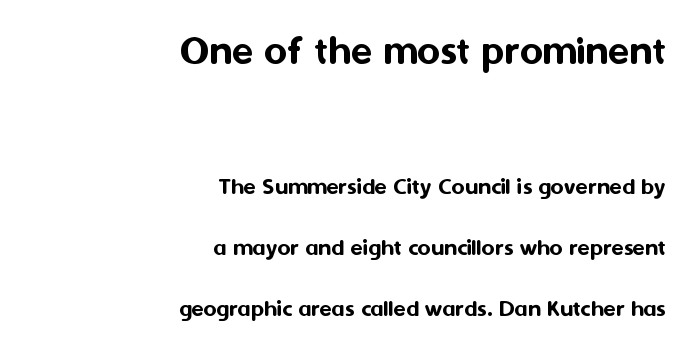
Q: Is the text italic (slanted)? A: No, it is upright.
Q: Is the typeface a serif or a sans-serif typeface? A: Sans-serif.
Q: Is the text underlined? A: No.
Q: How is the paragraph aligned? A: Right-aligned.
Q: Is the spacing between letters normal or unusually wide? A: Normal.
Q: Is the spacing between lines tight, normal or loose? A: Loose.
Q: Which block of text is set in a larger size, the first (top) or the second (bottom)? A: The first (top) one.
Q: Width (condensed, normal, or wide)? A: Normal.
Q: Stroke contrast? A: Medium.
Q: x-height? A: Medium.
Q: Monospaced? A: No.
